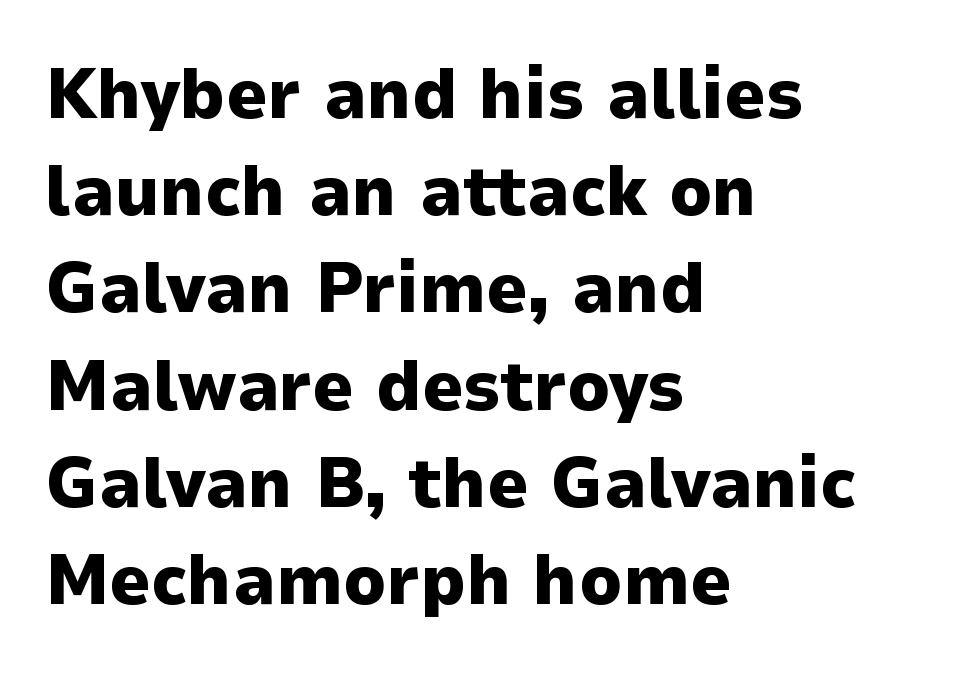
The type family on display is of the sans-serif kind. Vertical strokes here are truly vertical. Varying glyph widths throughout — classic text-font behaviour. Plenty of ink on the page — the face is bold. The rag falls on the right side of this text block. In terms of letterspacing, this is plain default setting.
